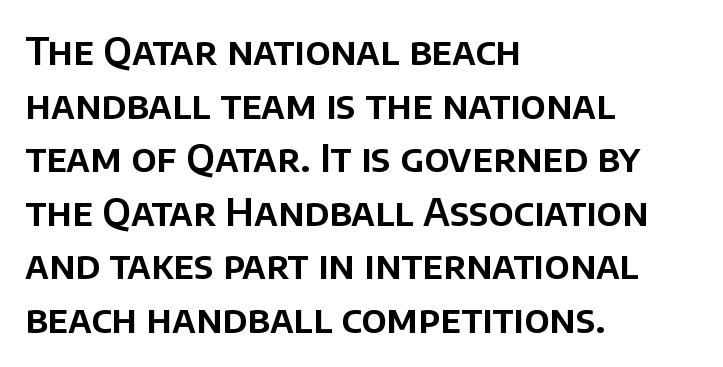
The image shows 38 px sans-serif type, upright; set left-aligned, normal line spacing (1.41x), normal letter spacing, not underlined; low stroke contrast and a large x-height.
